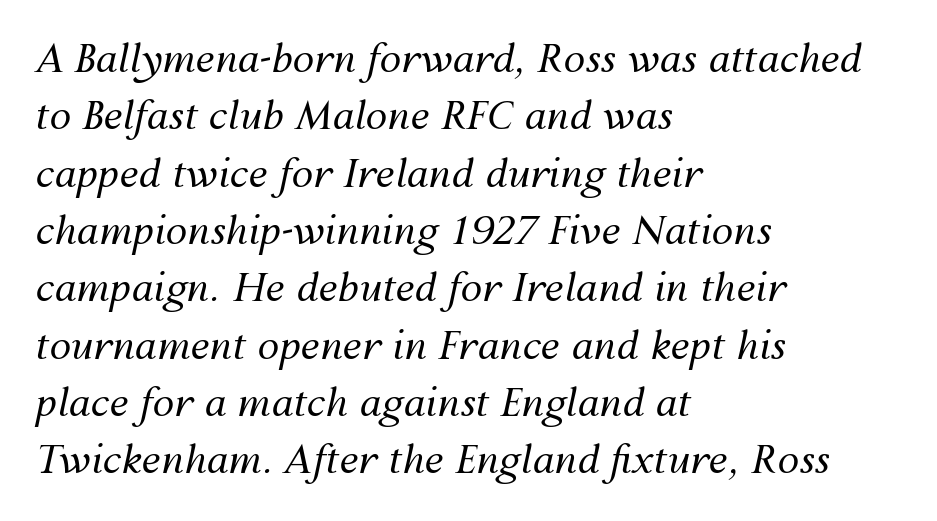
Letter spacing: default. Leftover space on each line is placed entirely after the last word. The glyphs look as if they've been sheared to an angle. A normal amount of white space separates one row of letters from the next. Note the varied advance widths — an 'i' is clearly narrower than an 'm'.
